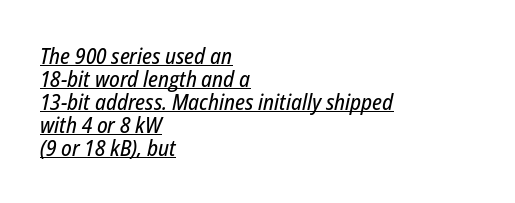
The image shows 22 px text type, italic (leaning right); set left-aligned, tight line spacing (1.04x), normal letter spacing, underlined.
